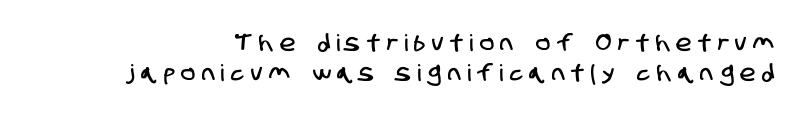
Q: Is the text underlined? A: No.
Q: Is the spacing between letters normal or unusually wide? A: Unusually wide.
Q: Is the spacing between lines tight, normal or loose? A: Normal.
